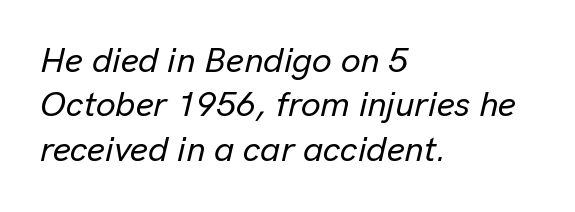
The horizontal fit of the characters is conventional and even. In terms of posture, this sample is oblique. The ragged edge is on the right, which tells us the setting is flush left. Beneath every word, the page is bare. Spacing verdict: proportional, widths tailored to each character.
